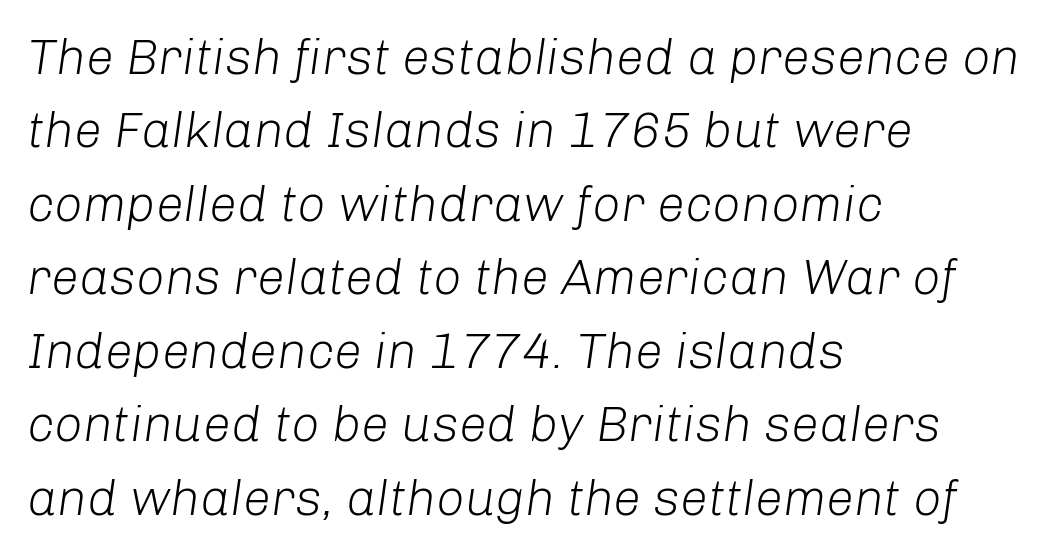
Q: Is the text bold? A: No.
Q: Is the text italic (slanted)? A: Yes, it leans right by about 8 degrees.
Q: Is the text underlined? A: No.
Q: How is the paragraph aligned? A: Left-aligned.
Q: Is the spacing between letters normal or unusually wide? A: Normal.
Q: Is the spacing between lines tight, normal or loose? A: Normal.
Q: Width (condensed, normal, or wide)? A: Normal.
Q: Stroke contrast? A: Low.
Q: x-height? A: Medium.
Q: Monospaced? A: No.
